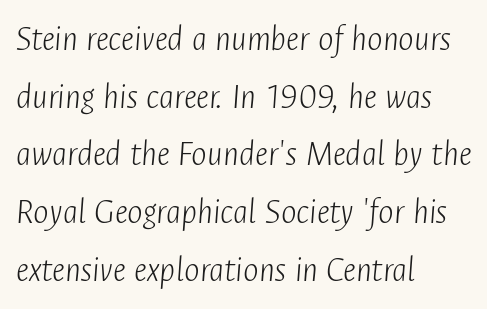
Q: Is the text bold? A: No.
Q: Is the text italic (slanted)? A: Yes, it leans right by about 4 degrees.
Q: Is the text underlined? A: No.
Q: How is the paragraph aligned? A: Left-aligned.
Q: Is the spacing between letters normal or unusually wide? A: Normal.
Q: Is the spacing between lines tight, normal or loose? A: Normal.
Q: Width (condensed, normal, or wide)? A: Condensed.
Q: Stroke contrast? A: Low.
Q: x-height? A: Medium.
Q: Monospaced? A: No.
